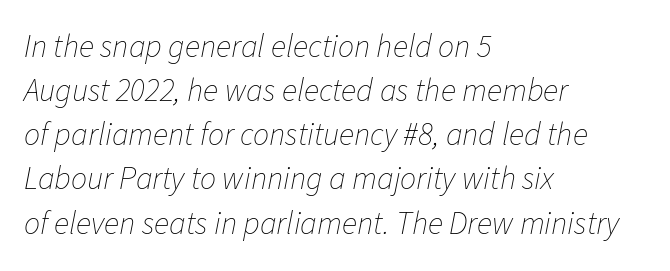
{"italic": "yes", "lean": "right", "slant_degrees": 11, "bold": "no", "weight": "thin", "width": "normal", "stroke_contrast": "low", "x_height": "medium", "monospaced": "no", "underline": "no", "align": "left", "line_spacing": "normal", "line_spacing_ratio": 1.38, "letter_spacing": "normal", "letter_spacing_em": 0.0, "glyph_px": 32}
